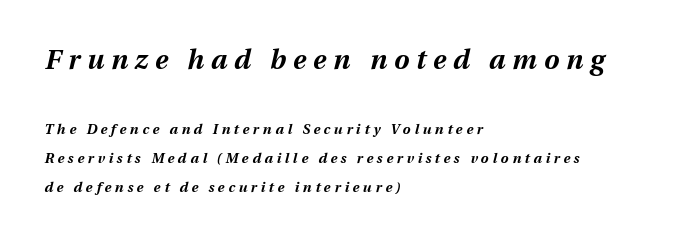
Spacing between characters has been opened up far beyond the box default. Is the lower block the larger one? No — the upper block carries the bigger type. Vertically, the passage feels expansive, rows floating well apart. Pretty heavy lettering here — definitely bold.
